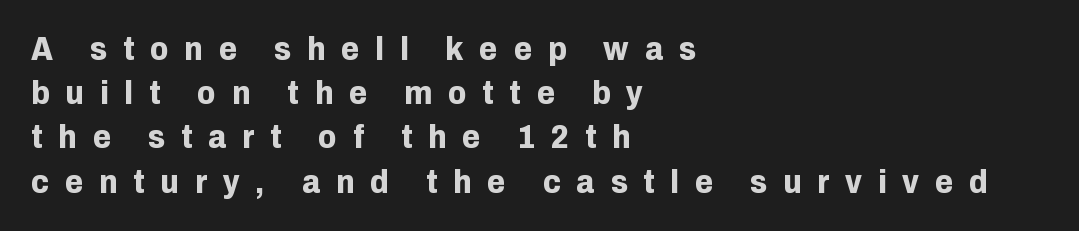
{"serif": "no", "italic": "no", "bold": "yes", "weight": "bold", "width": "normal", "stroke_contrast": "low", "x_height": "medium", "monospaced": "no", "underline": "no", "align": "left", "line_spacing": "normal", "line_spacing_ratio": 1.34, "letter_spacing": "wide", "letter_spacing_em": 0.48, "glyph_px": 33}
